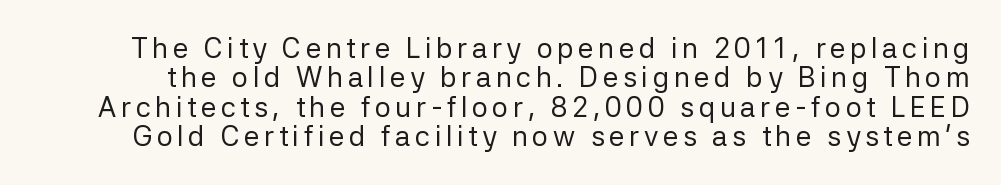
{"serif": "no", "italic": "no", "bold": "no", "weight": "regular", "width": "normal", "stroke_contrast": "low", "x_height": "medium", "monospaced": "no", "underline": "no", "line_spacing": "tight", "line_spacing_ratio": 1.05, "glyph_px": 28}
